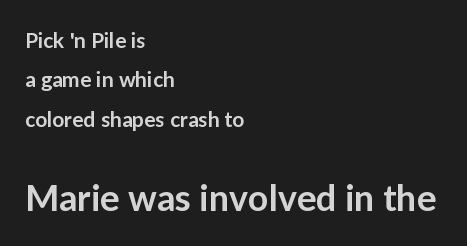
Q: Is the text bold? A: Semi-bold.
Q: Is the text italic (slanted)? A: No, it is upright.
Q: Is the typeface a serif or a sans-serif typeface? A: Sans-serif.
Q: Is the text underlined? A: No.
Q: How is the paragraph aligned? A: Left-aligned.
Q: Is the spacing between letters normal or unusually wide? A: Normal.
Q: Which block of text is set in a larger size, the first (top) or the second (bottom)? A: The second (bottom) one.
Q: Width (condensed, normal, or wide)? A: Normal.
Q: Stroke contrast? A: Low.
Q: x-height? A: Medium.
Q: Monospaced? A: No.
